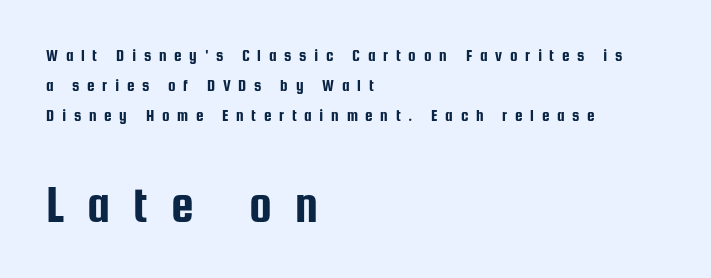
Vertical strokes here are truly vertical. If you squint, the bottom block still reads clearly — it's the larger of the two. Compared with typical body copy, the letter spacing here is much looser. This sample is left-justified, so line endings fall wherever the words run out.
